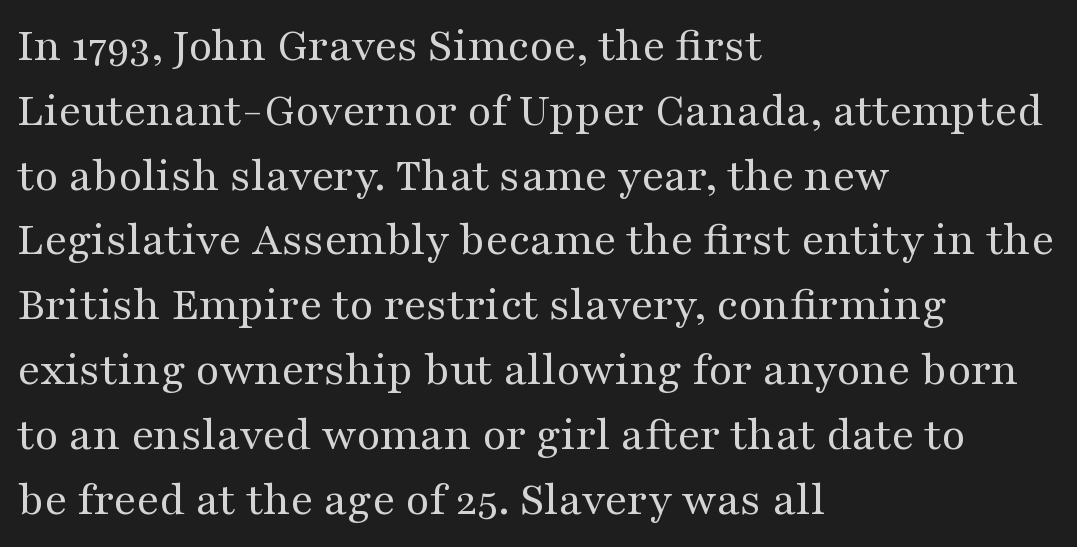
{"serif": "yes", "italic": "no", "bold": "no", "weight": "regular", "width": "wide", "stroke_contrast": "medium", "x_height": "medium", "monospaced": "no", "underline": "no", "align": "left", "line_spacing": "normal", "line_spacing_ratio": 1.35, "letter_spacing": "normal", "letter_spacing_em": 0.0, "glyph_px": 48}
